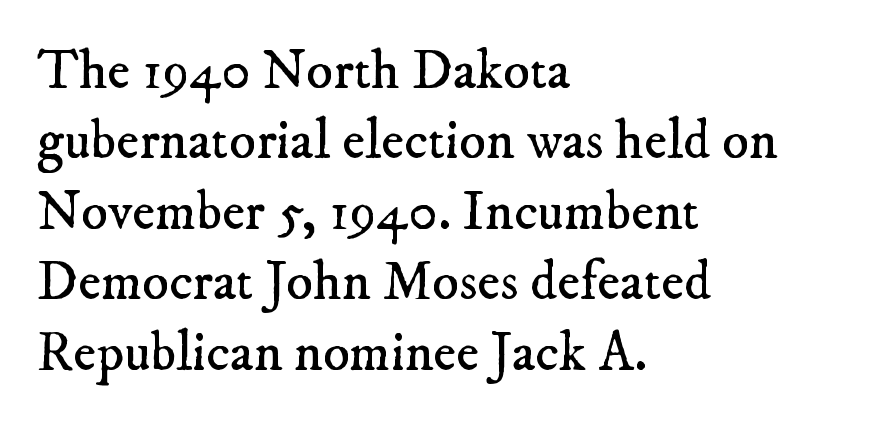
Q: Is the text bold? A: No.
Q: Is the typeface a serif or a sans-serif typeface? A: Serif.
Q: Is the text underlined? A: No.
Q: How is the paragraph aligned? A: Left-aligned.
Q: Is the spacing between letters normal or unusually wide? A: Normal.
Q: Is the spacing between lines tight, normal or loose? A: Normal.
Q: Width (condensed, normal, or wide)? A: Normal.
Q: Stroke contrast? A: Low.
Q: x-height? A: Small.
Q: Monospaced? A: No.
